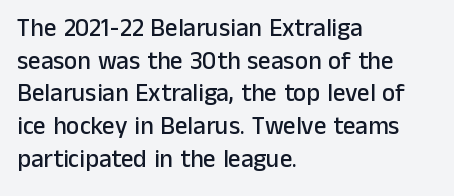
The tracking reads as untouched default to a designer's eye. Has an underline been added? It has not. Where is the straight margin? On the left. A typesetter would call this leading conventional body-copy spacing.
